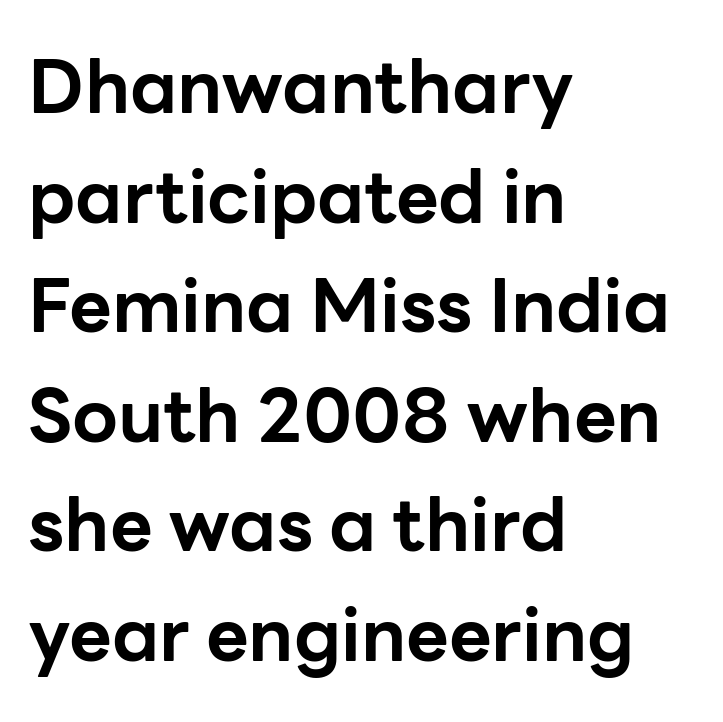
Short and long lines alike share a common starting point at left. The lettering stays uniformly vertical, giving the passage a roman look. If you measured baseline to baseline, you'd find a middling distance. The area under the type is left untouched. Each letter keeps its own natural width here, so spacing adapts to shape.
